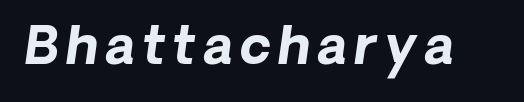
{"serif": "no", "bold": "yes", "weight": "bold", "width": "normal", "stroke_contrast": "low", "x_height": "medium", "monospaced": "no", "underline": "no", "glyph_px": 52}
